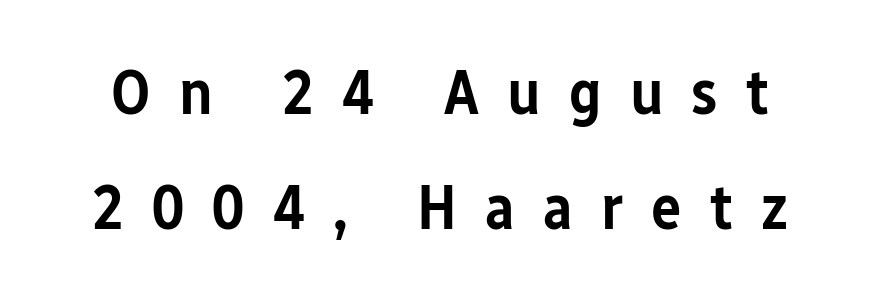
Look at the tracking — it's clearly loosened, letters drifting apart. Does the type have serifs? No, each stem ends abruptly. Check the space under the baseline: it is left empty. These lines were composed using upright roman letters.
